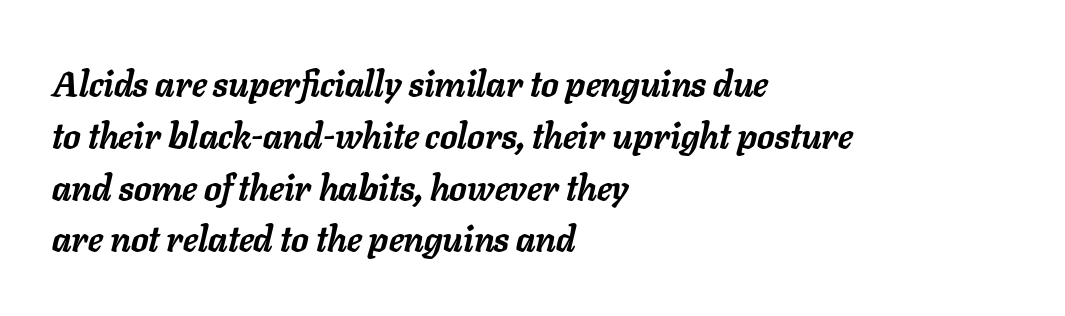
{"italic": "yes", "lean": "right", "slant_degrees": 11, "bold": "yes", "weight": "semibold", "width": "normal", "stroke_contrast": "low", "x_height": "medium", "monospaced": "no", "underline": "no", "align": "left", "line_spacing": "normal", "line_spacing_ratio": 1.48, "letter_spacing": "normal", "letter_spacing_em": 0.0, "glyph_px": 35}
